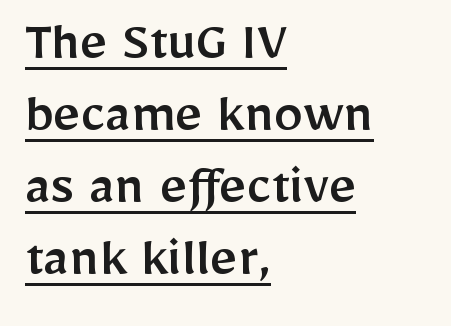
The image shows 59 px sans-serif type, upright; set left-aligned, line spacing 1.22x, normal letter spacing, underlined; low stroke contrast and a medium x-height.
